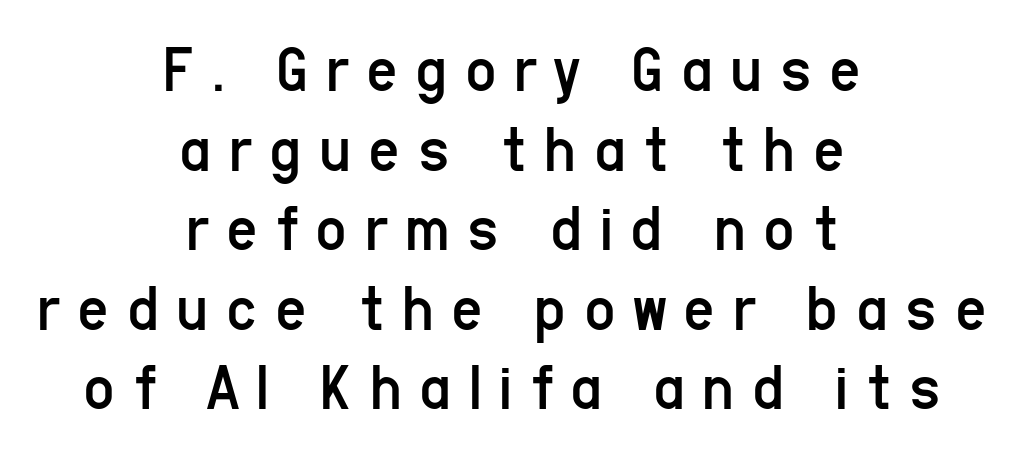
Q: Is the text bold? A: No.
Q: Is the text italic (slanted)? A: No, it is upright.
Q: Is the typeface a serif or a sans-serif typeface? A: Sans-serif.
Q: Is the text underlined? A: No.
Q: How is the paragraph aligned? A: Centered.
Q: Is the spacing between letters normal or unusually wide? A: Unusually wide.
Q: Width (condensed, normal, or wide)? A: Condensed.
Q: Stroke contrast? A: Low.
Q: x-height? A: Medium.
Q: Monospaced? A: No.
